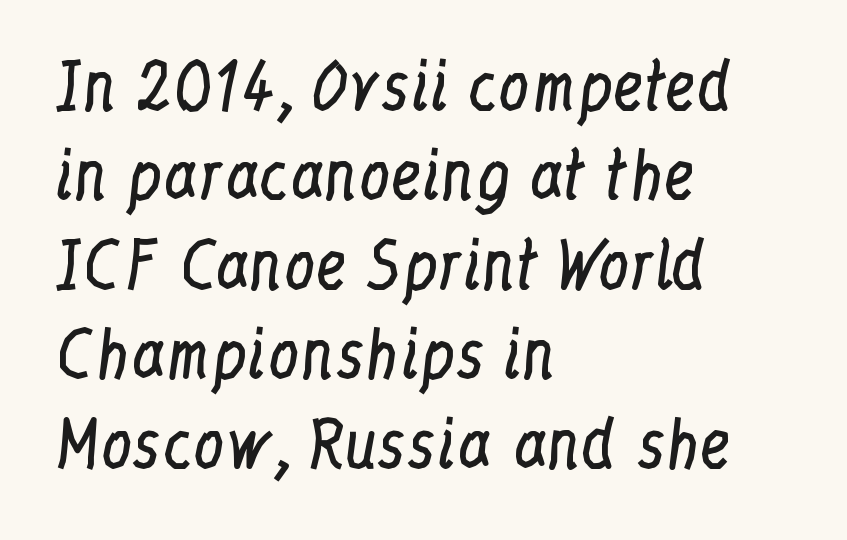
Q: Is the text bold? A: No.
Q: Is the text italic (slanted)? A: Yes.
Q: Is the typeface a serif or a sans-serif typeface? A: Serif.
Q: Is the text underlined? A: No.
Q: How is the paragraph aligned? A: Left-aligned.
Q: Is the spacing between letters normal or unusually wide? A: Normal.
Q: Is the spacing between lines tight, normal or loose? A: Normal.
Q: Width (condensed, normal, or wide)? A: Condensed.
Q: Stroke contrast? A: Low.
Q: x-height? A: Medium.
Q: Monospaced? A: No.
